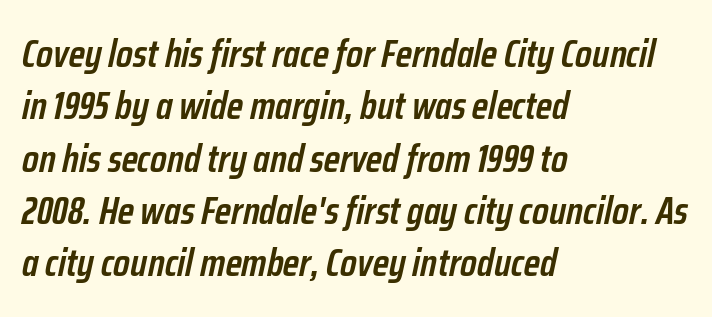
Q: Is the text bold? A: Semi-bold.
Q: Is the text italic (slanted)? A: Yes, it leans right by about 12 degrees.
Q: Is the text underlined? A: No.
Q: How is the paragraph aligned? A: Left-aligned.
Q: Is the spacing between letters normal or unusually wide? A: Normal.
Q: Is the spacing between lines tight, normal or loose? A: Normal.
Q: Width (condensed, normal, or wide)? A: Condensed.
Q: Stroke contrast? A: Low.
Q: x-height? A: Medium.
Q: Monospaced? A: No.
